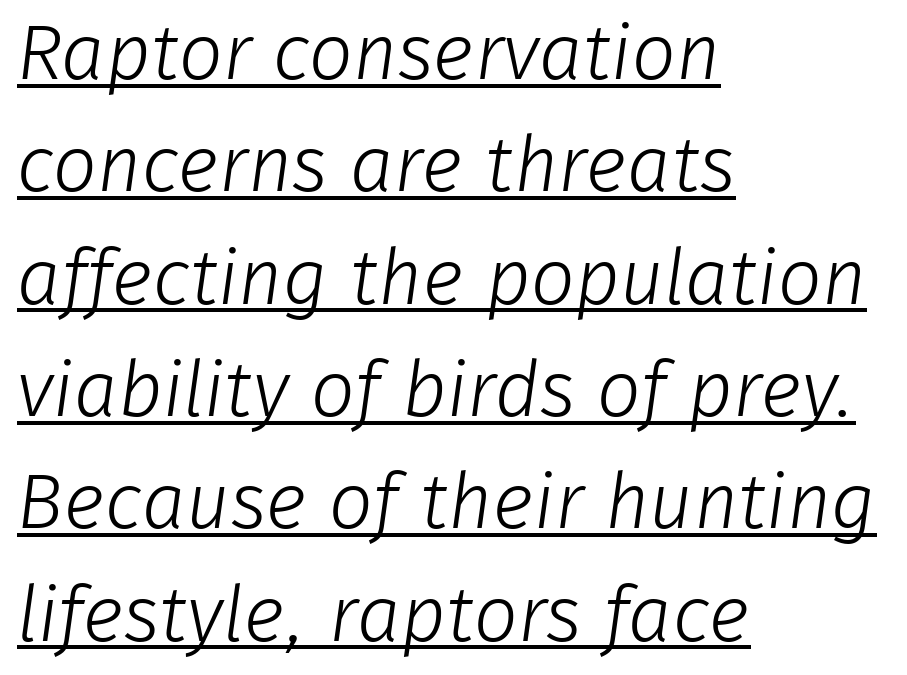
{"serif": "no", "bold": "no", "weight": "light", "width": "normal", "stroke_contrast": "low", "x_height": "medium", "monospaced": "no", "underline": "yes", "align": "left", "line_spacing": "normal", "line_spacing_ratio": 1.44, "letter_spacing": "normal", "letter_spacing_em": 0.0, "glyph_px": 78}
